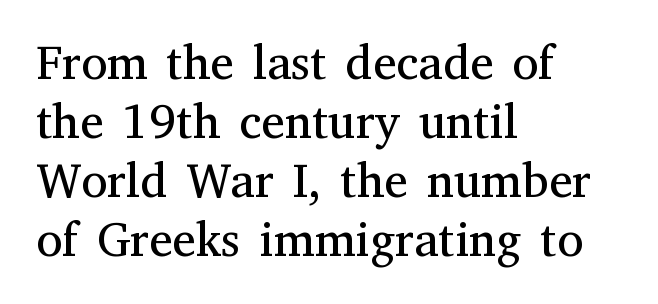
Q: Is the text bold? A: No.
Q: Is the text italic (slanted)? A: No, it is upright.
Q: Is the typeface a serif or a sans-serif typeface? A: Serif.
Q: Is the text underlined? A: No.
Q: How is the paragraph aligned? A: Left-aligned.
Q: Is the spacing between letters normal or unusually wide? A: Normal.
Q: Width (condensed, normal, or wide)? A: Normal.
Q: Stroke contrast? A: Medium.
Q: x-height? A: Medium.
Q: Monospaced? A: No.
